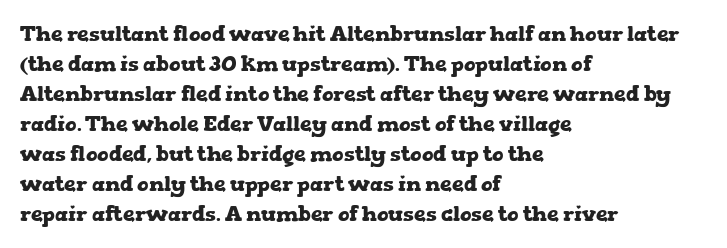
{"italic": "no", "bold": "yes", "underline": "no", "align": "left", "line_spacing": "normal", "line_spacing_ratio": 1.43, "letter_spacing": "normal", "letter_spacing_em": 0.0, "glyph_px": 21}
